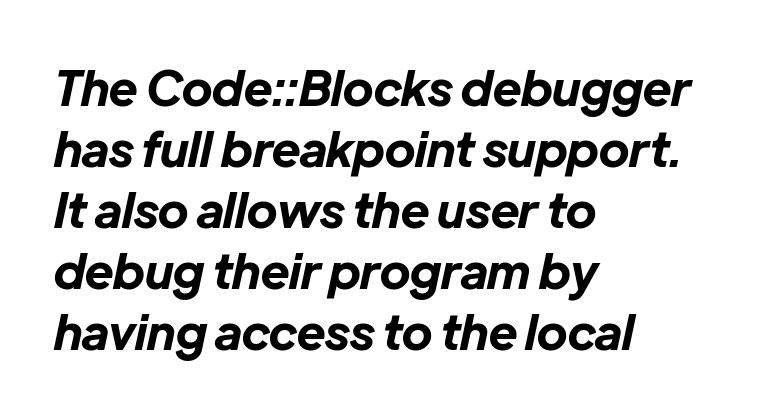
The image shows 48 px bold type, italic (leaning right); set left-aligned, normal line spacing (1.27x), normal letter spacing, not underlined; low stroke contrast and a medium x-height.
